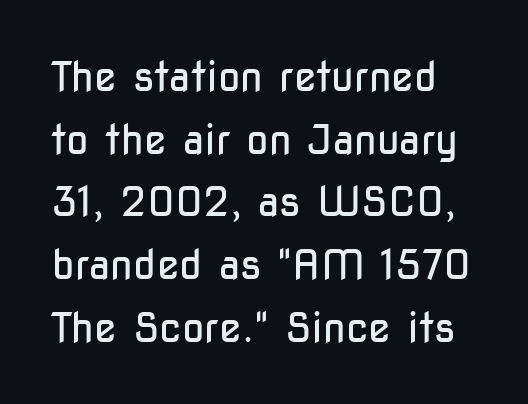
The passage shown is typeset with a sans-serif family. Ordinary non-slanted type is in use. Does the leading feel generous? No, just average. These lines keep a tight, regular rhythm from letter to letter. The face used here is proportionally spaced, like ordinary book or web type. The specimen omits any rule beneath the text block's lines.
